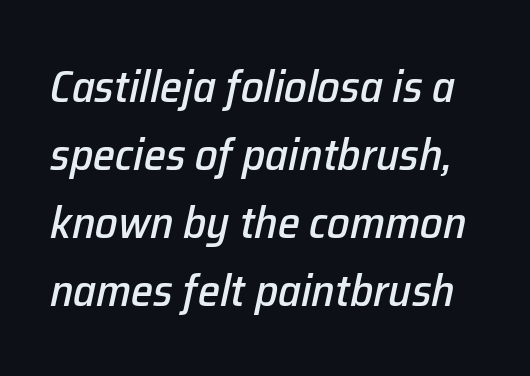
Style check: oblique. Just letters on the line, the space beneath them empty. Do the characters align in a grid? No, the font is proportional. Honestly, the row spacing looks completely unremarkable. How are the letters spaced? Ordinarily, with no added tracking.
